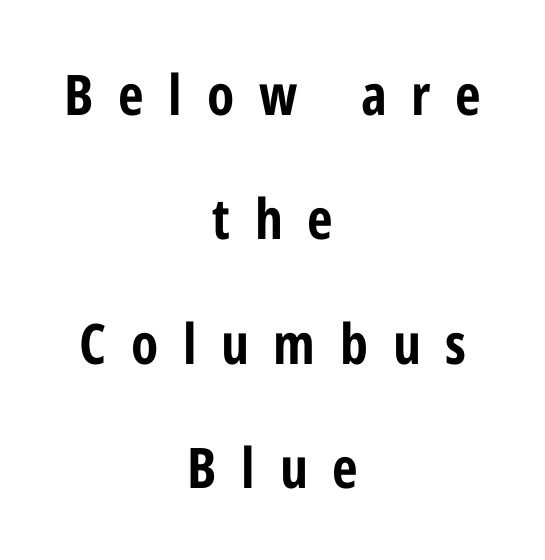
Where is the straight margin? There isn't one; the lines are centered. Nobody drew a line under any word here. Here the designer chose a conventional face with non-uniform glyph widths. Horizontal bands of white between lines are thick stripes. The specimen reads as upright at a glance. Substantial extra tracking has been applied to these lines.
